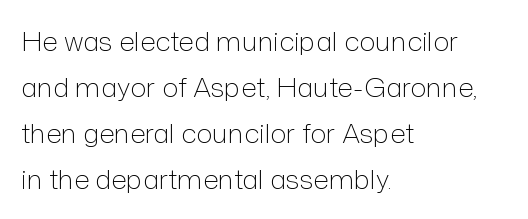
Q: Is the text bold? A: No.
Q: Is the text italic (slanted)? A: No, it is upright.
Q: Is the text underlined? A: No.
Q: How is the paragraph aligned? A: Left-aligned.
Q: Is the spacing between letters normal or unusually wide? A: Normal.
Q: Is the spacing between lines tight, normal or loose? A: Normal.
